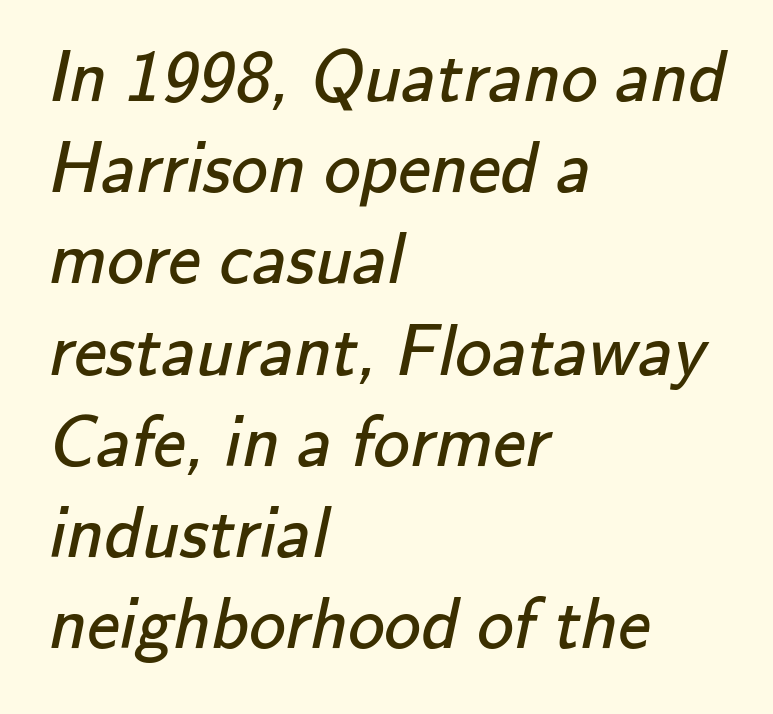
The gaps between neighbouring characters are ordinary and unremarkable. These lines sit exactly where default settings would place them. The string is rendered with underlining switched off. Weight: not bold — regular or lighter. A typesetter would call this proportional, since set widths differ per character. To sum up the face: it is a sans, with no serifs.
